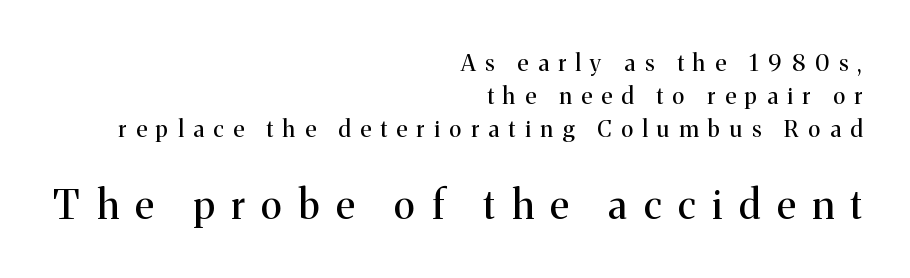
Q: Is the text bold? A: No.
Q: Is the text italic (slanted)? A: No, it is upright.
Q: Is the typeface a serif or a sans-serif typeface? A: Serif.
Q: Is the text underlined? A: No.
Q: How is the paragraph aligned? A: Right-aligned.
Q: Is the spacing between letters normal or unusually wide? A: Unusually wide.
Q: Is the spacing between lines tight, normal or loose? A: Normal.
Q: Which block of text is set in a larger size, the first (top) or the second (bottom)? A: The second (bottom) one.
Q: Width (condensed, normal, or wide)? A: Normal.
Q: Stroke contrast? A: Medium.
Q: x-height? A: Medium.
Q: Monospaced? A: No.
